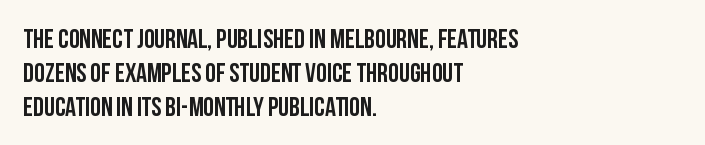
The image shows 27 px bold type, upright; set left-aligned, normal line spacing (1.26x), normal letter spacing, not underlined.
